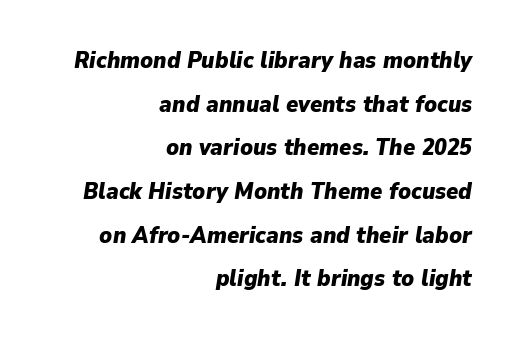
{"italic": "yes", "lean": "right", "slant_degrees": 9, "bold": "yes", "underline": "no", "align": "right", "line_spacing": "loose", "line_spacing_ratio": 1.9, "letter_spacing": "normal", "letter_spacing_em": 0.0, "glyph_px": 23}
